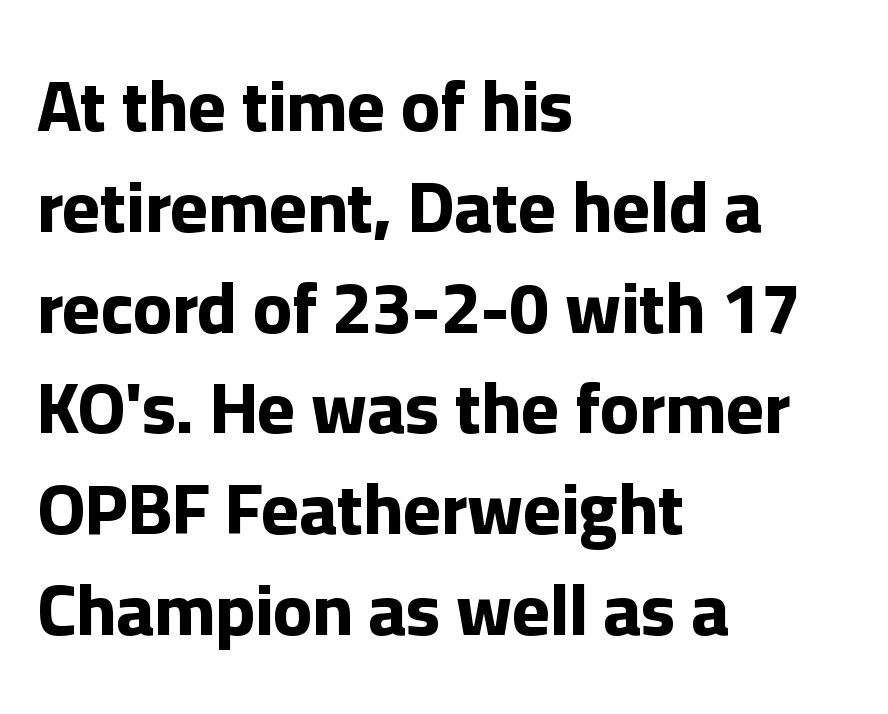
Q: Is the text bold? A: Yes.
Q: Is the text italic (slanted)? A: No, it is upright.
Q: Is the typeface a serif or a sans-serif typeface? A: Sans-serif.
Q: Is the text underlined? A: No.
Q: How is the paragraph aligned? A: Left-aligned.
Q: Is the spacing between letters normal or unusually wide? A: Normal.
Q: Is the spacing between lines tight, normal or loose? A: Normal.
Q: Width (condensed, normal, or wide)? A: Normal.
Q: Stroke contrast? A: Low.
Q: x-height? A: Medium.
Q: Monospaced? A: No.
